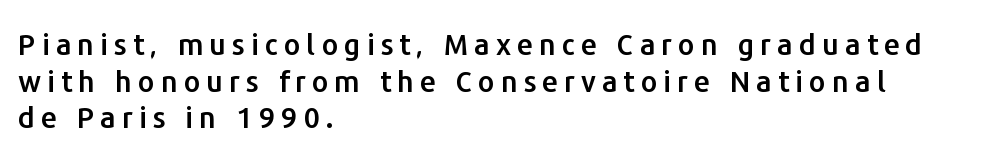
The letterforms stand isolated, each surrounded by extra space. The rendering shows plain stroke endings on the letterforms — a sans-serif design. This is the regular roman posture of the typeface. Vertical spacing — default.
